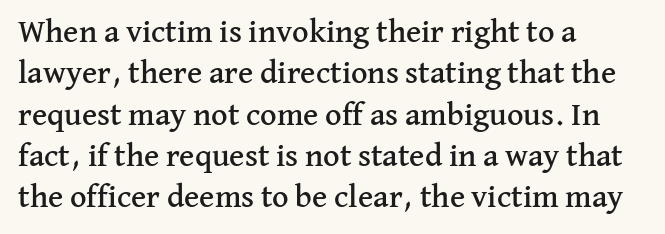
The image shows 32 px serif type, upright; set left-aligned, normal line spacing (1.29x), normal letter spacing, not underlined; medium stroke contrast and a medium x-height.
